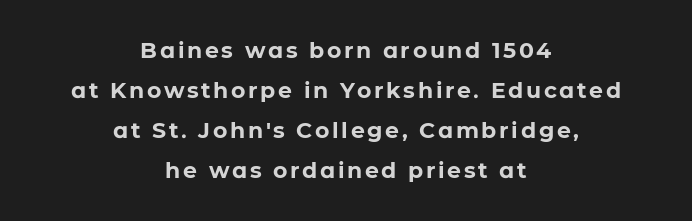
The image shows 22 px bold type, upright; set centered, line spacing 1.82x, not underlined.
